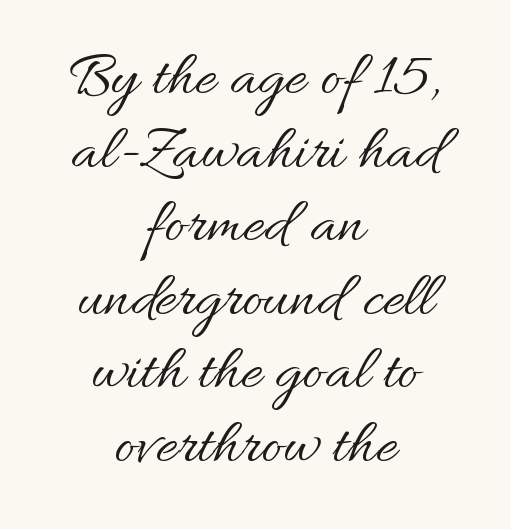
The paragraph shown floats in the horizontal middle. The typeface has the unassuming heft of standard copy or less. If you measured baseline to baseline, you'd find a short distance. The space directly below the letters is spotless. Character widths vary here, with narrow letters taking less room than wide ones. Here the glyphs are tracked normally, forming tight word shapes.
